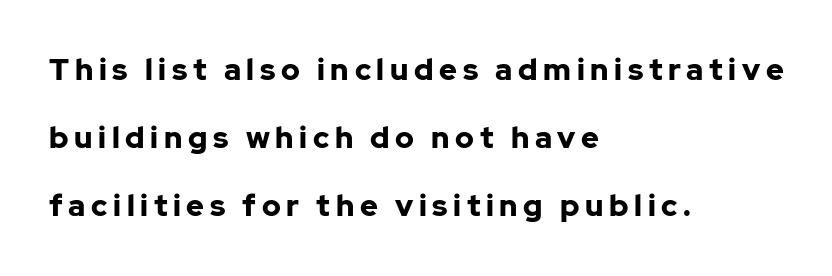
The letters stand upright; this is a roman face. Left-aligned paragraph, ragged on the right. The line-height multiplier appears high, well above default. Is this a fixed-width face? No — the glyphs have proportional, varying widths. Is the type bold? Yes — the strokes are clearly thick and heavy. Check the space under the baseline: it is left empty.
